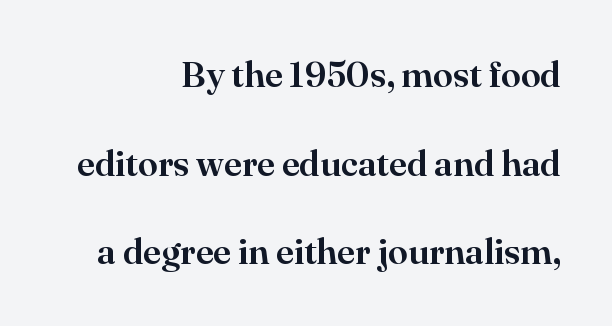
Q: Is the text italic (slanted)? A: No, it is upright.
Q: Is the typeface a serif or a sans-serif typeface? A: Serif.
Q: Is the text underlined? A: No.
Q: How is the paragraph aligned? A: Right-aligned.
Q: Is the spacing between letters normal or unusually wide? A: Normal.
Q: Is the spacing between lines tight, normal or loose? A: Loose.
Q: Width (condensed, normal, or wide)? A: Normal.
Q: Stroke contrast? A: High.
Q: x-height? A: Small.
Q: Monospaced? A: No.
